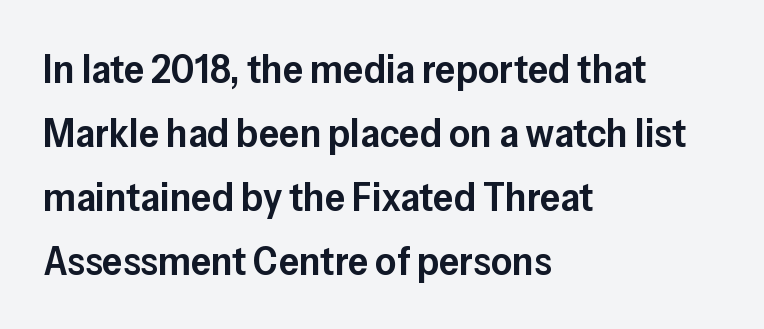
Q: Is the text bold? A: Semi-bold.
Q: Is the text italic (slanted)? A: No, it is upright.
Q: Is the typeface a serif or a sans-serif typeface? A: Sans-serif.
Q: Is the text underlined? A: No.
Q: How is the paragraph aligned? A: Left-aligned.
Q: Is the spacing between letters normal or unusually wide? A: Normal.
Q: Is the spacing between lines tight, normal or loose? A: Normal.
Q: Width (condensed, normal, or wide)? A: Normal.
Q: Stroke contrast? A: Low.
Q: x-height? A: Medium.
Q: Monospaced? A: No.
